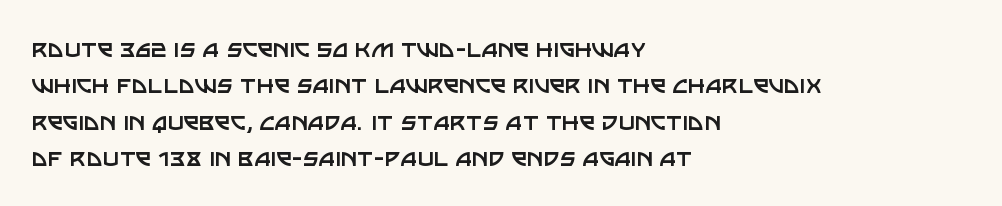
The image shows 28 px regular-weight sans-serif type, upright; set left-aligned, normal line spacing (1.3x), normal letter spacing, not underlined; low stroke contrast and a large x-height.
